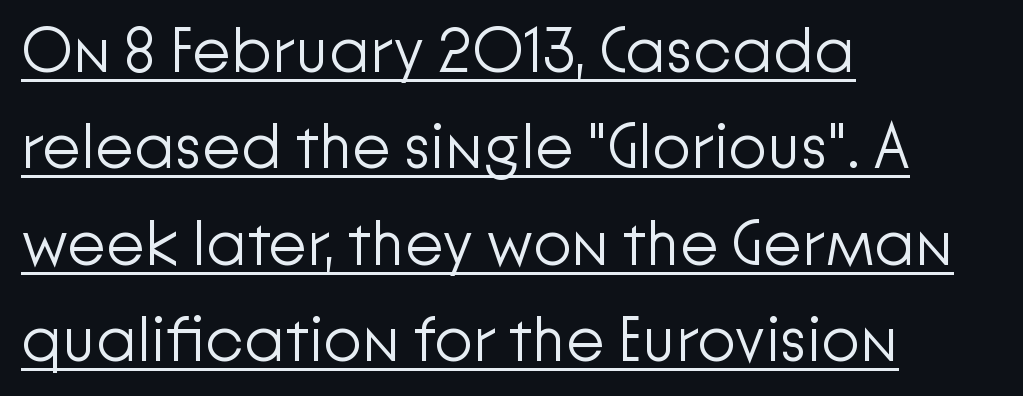
{"serif": "no", "italic": "no", "bold": "no", "weight": "light", "width": "normal", "stroke_contrast": "low", "x_height": "medium", "monospaced": "no", "underline": "yes", "align": "left", "line_spacing": "normal", "line_spacing_ratio": 1.53, "letter_spacing": "normal", "letter_spacing_em": 0.0, "glyph_px": 63}
